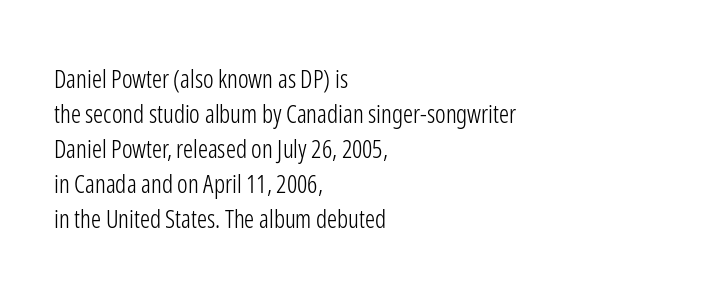
The image shows 25 px text type, upright; set left-aligned, normal line spacing (1.4x), normal letter spacing, not underlined.
